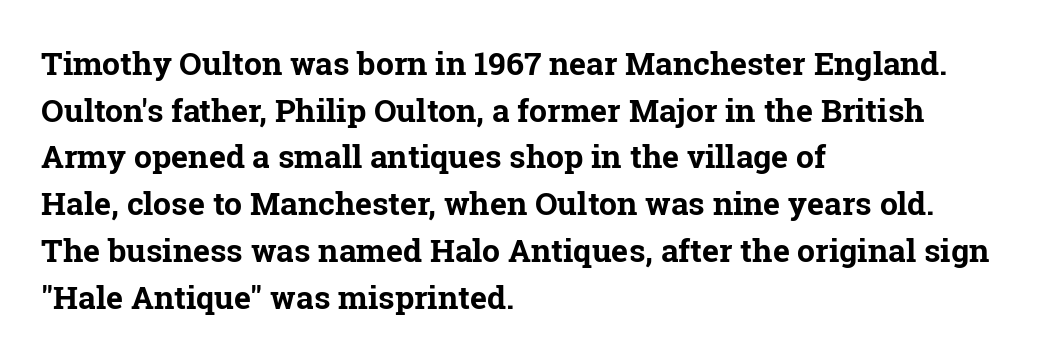
Q: Is the text bold? A: Yes.
Q: Is the text italic (slanted)? A: No, it is upright.
Q: Is the typeface a serif or a sans-serif typeface? A: Serif.
Q: Is the text underlined? A: No.
Q: How is the paragraph aligned? A: Left-aligned.
Q: Is the spacing between letters normal or unusually wide? A: Normal.
Q: Is the spacing between lines tight, normal or loose? A: Normal.
Q: Width (condensed, normal, or wide)? A: Normal.
Q: Stroke contrast? A: Low.
Q: x-height? A: Medium.
Q: Monospaced? A: No.
